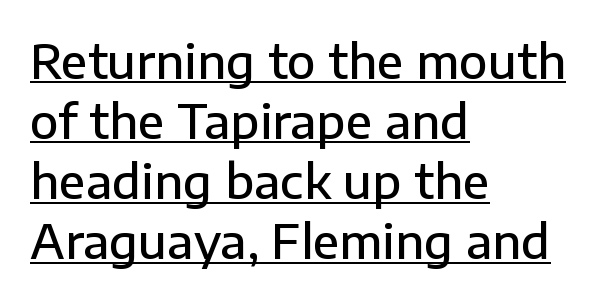
Q: Is the text bold? A: Semi-bold.
Q: Is the text italic (slanted)? A: No, it is upright.
Q: Is the typeface a serif or a sans-serif typeface? A: Sans-serif.
Q: Is the text underlined? A: Yes.
Q: How is the paragraph aligned? A: Left-aligned.
Q: Is the spacing between letters normal or unusually wide? A: Normal.
Q: Is the spacing between lines tight, normal or loose? A: Normal.
Q: Width (condensed, normal, or wide)? A: Normal.
Q: Stroke contrast? A: Low.
Q: x-height? A: Medium.
Q: Monospaced? A: No.
